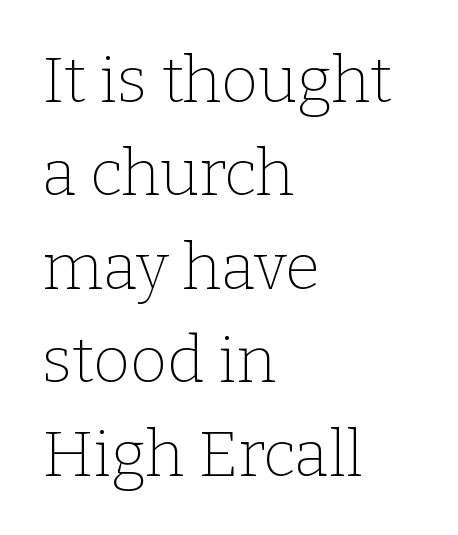
{"serif": "yes", "italic": "no", "bold": "no", "weight": "thin", "width": "normal", "stroke_contrast": "low", "x_height": "medium", "monospaced": "no", "underline": "no", "align": "left", "line_spacing": "normal", "line_spacing_ratio": 1.46, "letter_spacing": "normal", "letter_spacing_em": 0.0, "glyph_px": 64}
